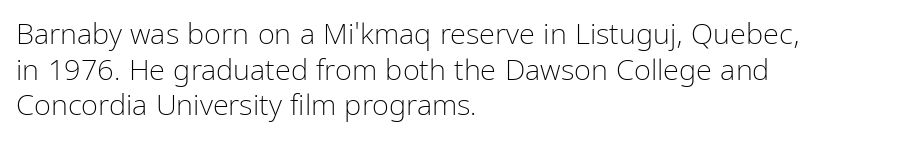
Q: Is the text bold? A: No.
Q: Is the text italic (slanted)? A: No, it is upright.
Q: Is the typeface a serif or a sans-serif typeface? A: Sans-serif.
Q: Is the text underlined? A: No.
Q: How is the paragraph aligned? A: Left-aligned.
Q: Is the spacing between letters normal or unusually wide? A: Normal.
Q: Width (condensed, normal, or wide)? A: Condensed.
Q: Stroke contrast? A: Low.
Q: x-height? A: Medium.
Q: Monospaced? A: No.
